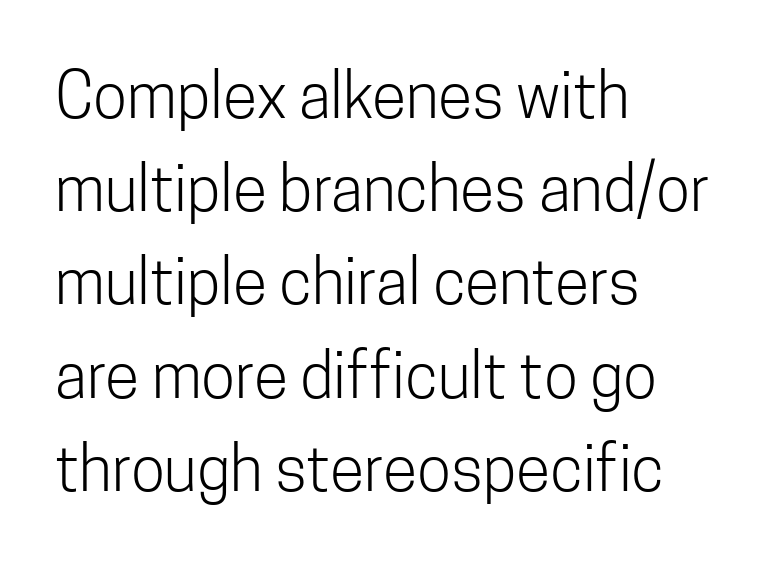
Q: Is the text bold? A: No.
Q: Is the text italic (slanted)? A: No, it is upright.
Q: Is the typeface a serif or a sans-serif typeface? A: Sans-serif.
Q: Is the text underlined? A: No.
Q: How is the paragraph aligned? A: Left-aligned.
Q: Is the spacing between letters normal or unusually wide? A: Normal.
Q: Is the spacing between lines tight, normal or loose? A: Normal.
Q: Width (condensed, normal, or wide)? A: Condensed.
Q: Stroke contrast? A: Low.
Q: x-height? A: Medium.
Q: Monospaced? A: No.
